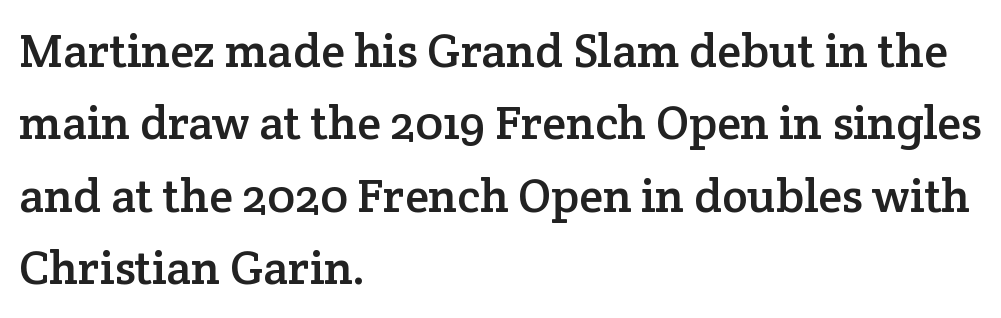
Vertical strokes here are truly vertical. Honestly, the letter spacing is just normal — you wouldn't notice it. Baseline-to-baseline distance is the conventional proportion of letter height. The letters advance in unequal steps, a hallmark of proportional type. Letters rest on an invisible, unmarked baseline.
